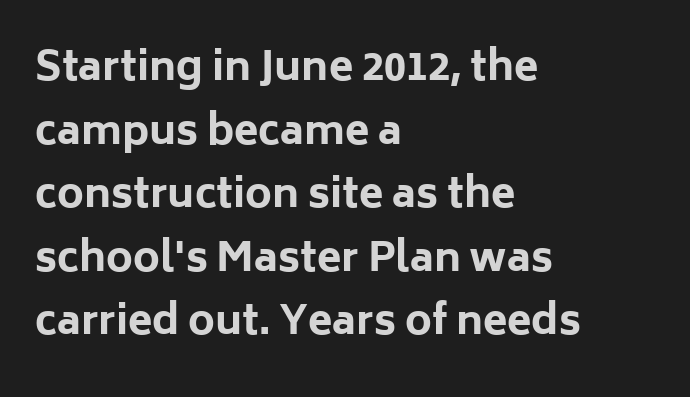
The image shows 40 px bold sans-serif type, upright; set left-aligned, normal line spacing (1.59x), normal letter spacing, not underlined; low stroke contrast and a medium x-height.
